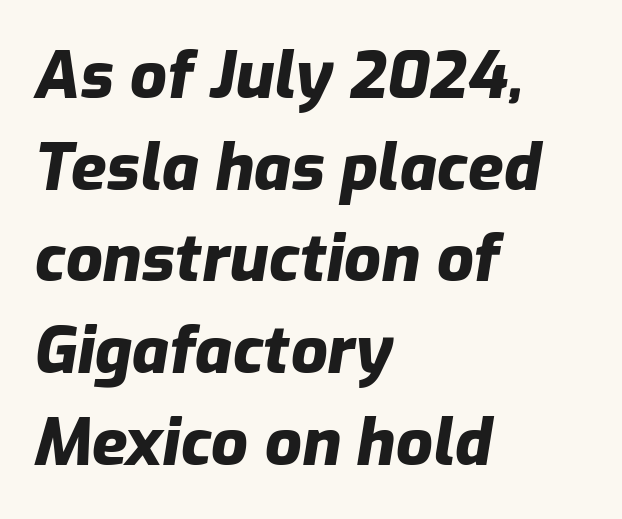
{"italic": "yes", "lean": "right", "slant_degrees": 9, "bold": "yes", "weight": "heavy", "width": "normal", "stroke_contrast": "low", "x_height": "medium", "monospaced": "no", "underline": "no", "align": "left", "line_spacing": "normal", "line_spacing_ratio": 1.41, "letter_spacing": "normal", "letter_spacing_em": 0.0, "glyph_px": 65}
